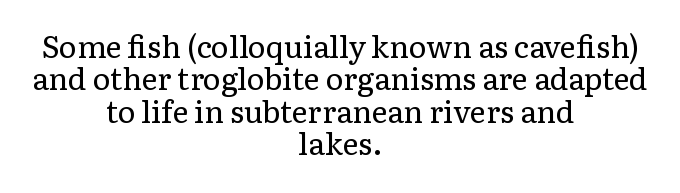
Any mark beneath the type? The region is blank. Tall strokes in this sample are plumb rather than angled. The rag falls on both sides of this text block equally. The face used here is seriffed, in the tradition of book romans. Between one letter and the next there's only the usual sliver of space. Each new line begins almost immediately beneath the previous one.
